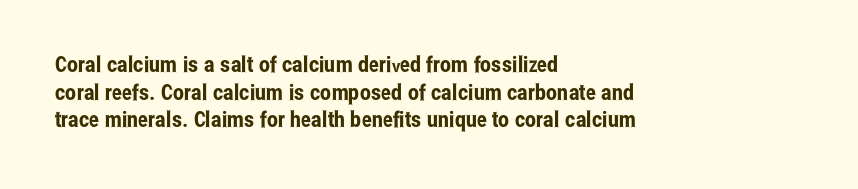
The image shows 22 px text type, upright; set left-aligned, normal line spacing (1.26x), normal letter spacing, not underlined.
